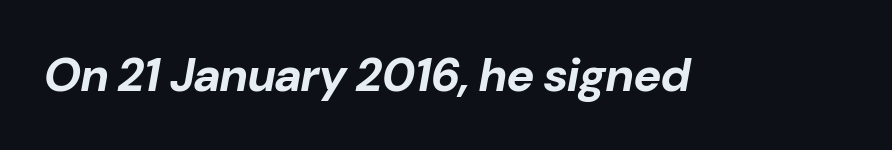
The image shows 47 px bold type, italic (leaning right); set normal letter spacing, not underlined; low stroke contrast and a medium x-height.
